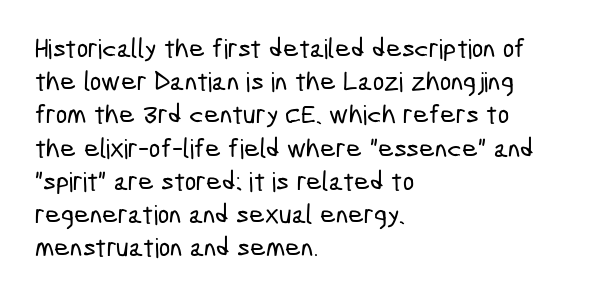
The image shows 27 px text type; set left-aligned, line spacing 1.23x, normal letter spacing, not underlined.
